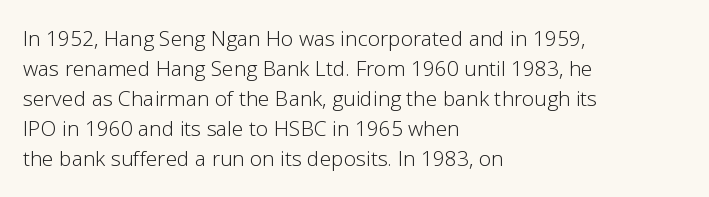
The image shows 21 px text type, upright; set left-aligned, normal line spacing (1.43x), normal letter spacing, not underlined.
